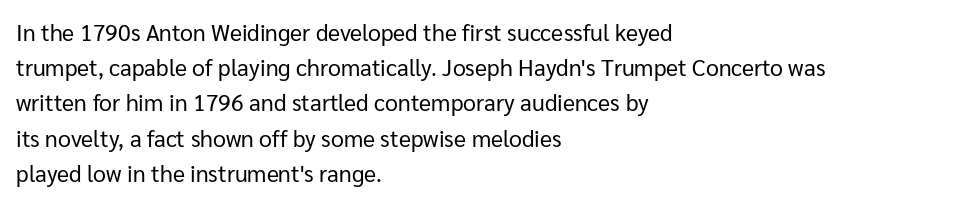
The image shows 23 px text type, upright; set left-aligned, normal line spacing (1.53x), normal letter spacing, not underlined.
